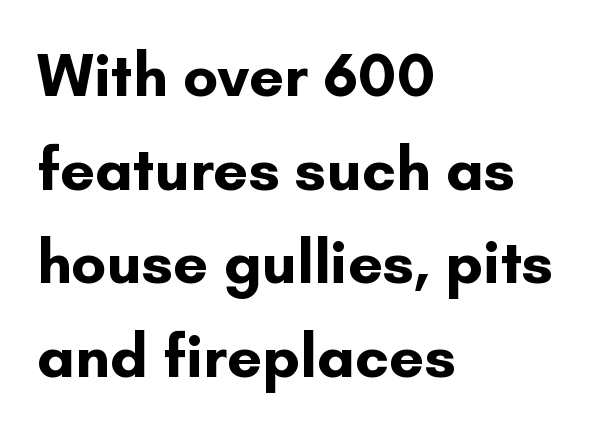
{"serif": "no", "italic": "no", "bold": "yes", "weight": "bold", "width": "normal", "stroke_contrast": "low", "x_height": "small", "monospaced": "no", "underline": "no", "align": "left", "line_spacing": "normal", "line_spacing_ratio": 1.51, "letter_spacing": "normal", "letter_spacing_em": 0.0, "glyph_px": 62}
